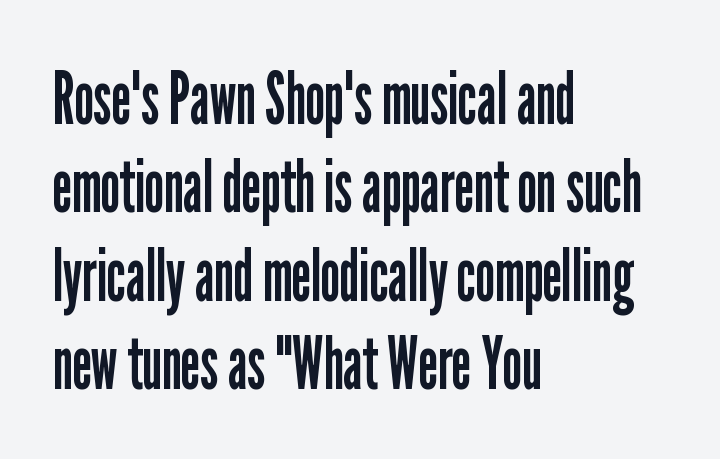
Beneath every word, the page is bare. Leftover space on each line is placed entirely after the last word. Looks like regular typesetting: each glyph gets only the width it needs. This sample uses plain, unmodified letter spacing.
